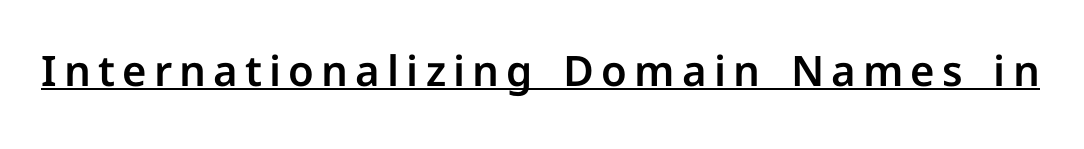
The glyphs are accompanied by a horizontal stroke just below them. You could not count columns in this text — the font is proportionally spaced. The letters stand upright; this is a roman face. The passage shown is typeset with a sans-serif family.
